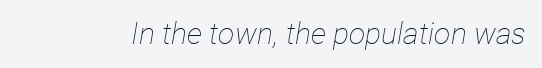
Q: Is the text bold? A: No.
Q: Is the text italic (slanted)? A: Yes, it leans right by about 12 degrees.
Q: Is the text underlined? A: No.
Q: Is the spacing between letters normal or unusually wide? A: Normal.
Q: Width (condensed, normal, or wide)? A: Condensed.
Q: Stroke contrast? A: Low.
Q: x-height? A: Medium.
Q: Monospaced? A: No.
